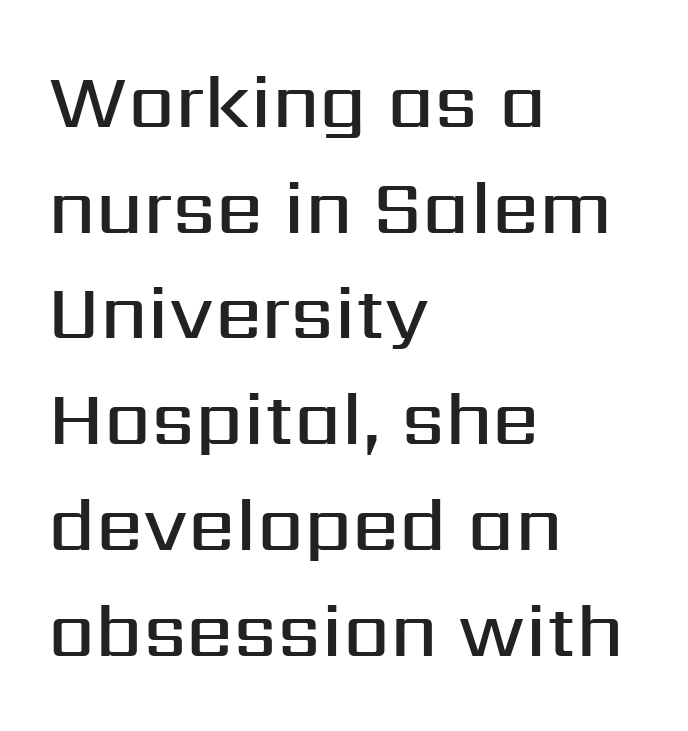
Honestly, the letter spacing is just normal — you wouldn't notice it. To sum up the face: it is a sans, with no serifs. These lines sit exactly where default settings would place them. Unlike italic type, these characters show no tilt at all. Bare-footed words on every line. You could not count columns in this text — the font is proportionally spaced.
